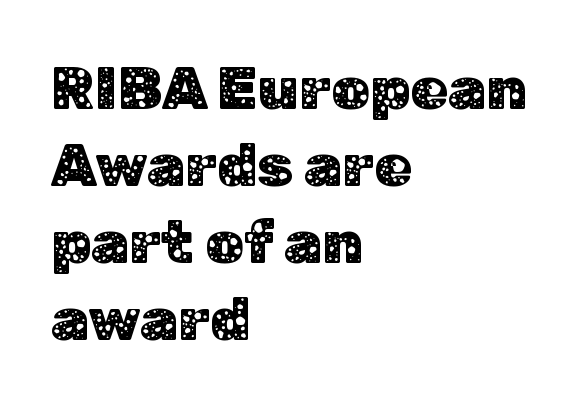
Q: Is the text italic (slanted)? A: No, it is upright.
Q: Is the typeface a serif or a sans-serif typeface? A: Sans-serif.
Q: Is the text underlined? A: No.
Q: How is the paragraph aligned? A: Left-aligned.
Q: Is the spacing between letters normal or unusually wide? A: Normal.
Q: Is the spacing between lines tight, normal or loose? A: Normal.
Q: Width (condensed, normal, or wide)? A: Normal.
Q: Stroke contrast? A: Low.
Q: x-height? A: Medium.
Q: Monospaced? A: No.
